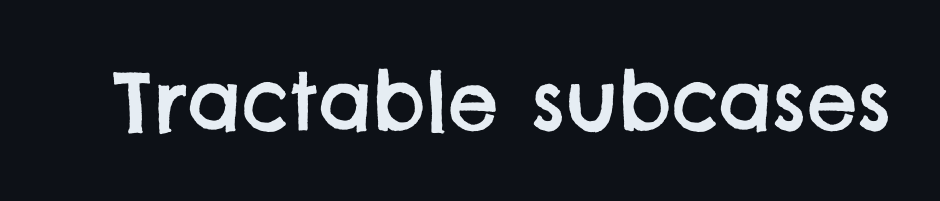
Spacing verdict: proportional, widths tailored to each character. Nobody drew a line under any word here. What stands out about the letter spacing? Nothing — it is the standard amount. The type family on display is of the sans-serif kind.
